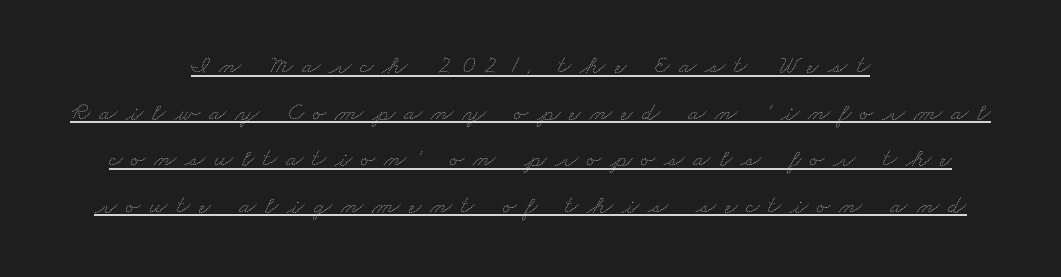
The image shows 26 px text type; set centered, line spacing 1.79x, unusually wide letter spacing (+0.34 em), underlined.
